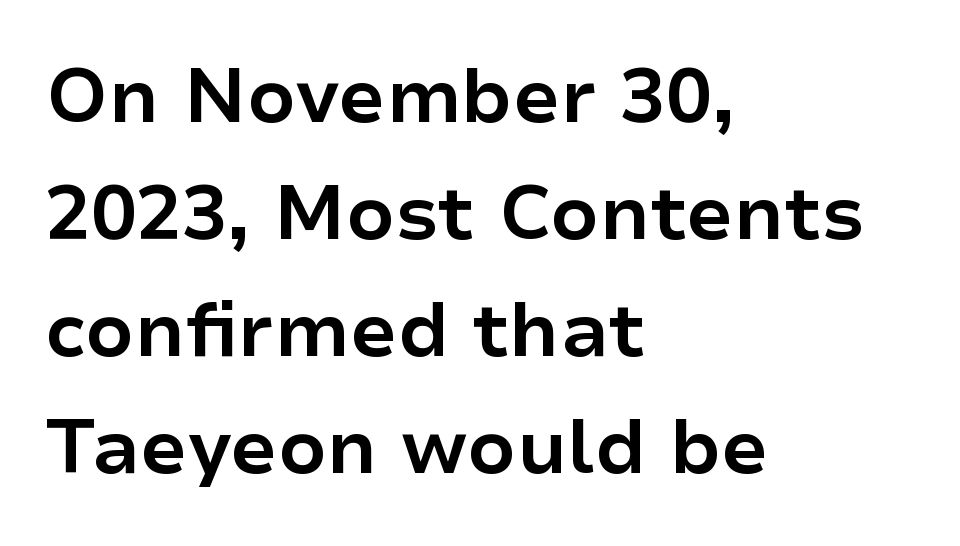
Q: Is the text bold? A: Yes.
Q: Is the text italic (slanted)? A: No, it is upright.
Q: Is the typeface a serif or a sans-serif typeface? A: Sans-serif.
Q: Is the text underlined? A: No.
Q: How is the paragraph aligned? A: Left-aligned.
Q: Is the spacing between letters normal or unusually wide? A: Normal.
Q: Is the spacing between lines tight, normal or loose? A: Normal.
Q: Width (condensed, normal, or wide)? A: Normal.
Q: Stroke contrast? A: Low.
Q: x-height? A: Medium.
Q: Monospaced? A: No.
